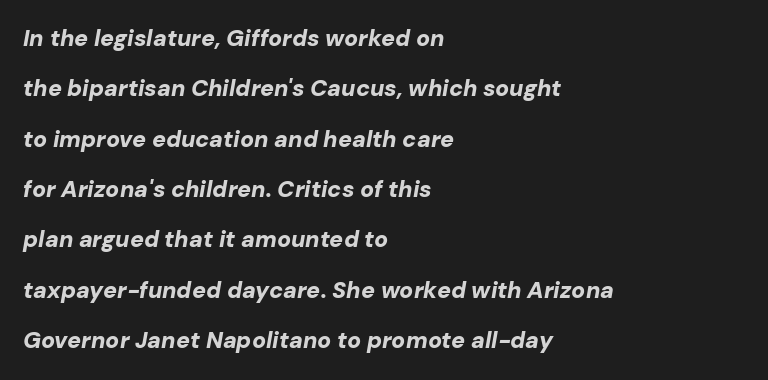
The image shows 23 px bold type, italic (leaning right); set left-aligned, loose line spacing (2.19x), normal letter spacing, not underlined.
